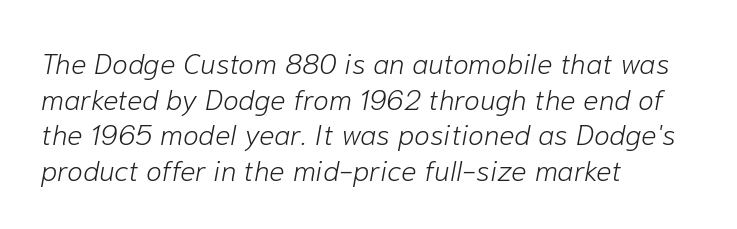
Q: Is the text bold? A: No.
Q: Is the text italic (slanted)? A: Yes, it leans right by about 10 degrees.
Q: Is the text underlined? A: No.
Q: How is the paragraph aligned? A: Left-aligned.
Q: Is the spacing between letters normal or unusually wide? A: Normal.
Q: Width (condensed, normal, or wide)? A: Normal.
Q: Stroke contrast? A: Low.
Q: x-height? A: Medium.
Q: Monospaced? A: No.
